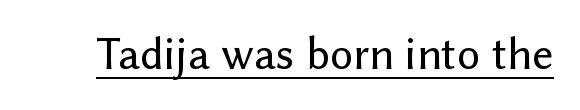
The image shows 46 px sans-serif type, upright; set normal letter spacing, underlined; low stroke contrast and a medium x-height.
